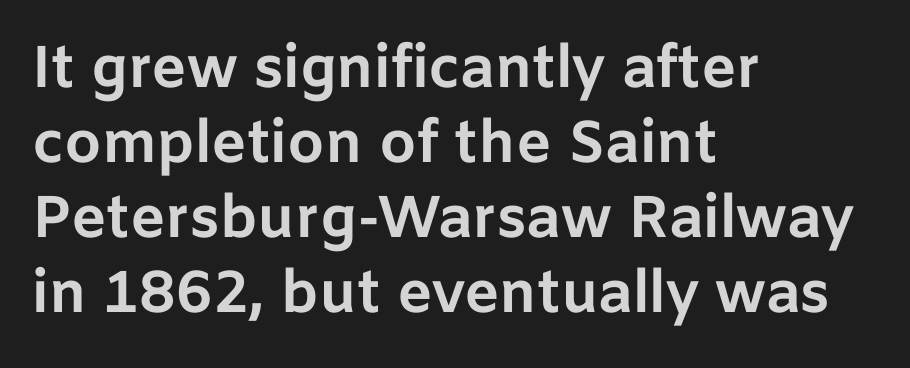
The leading is moderate, giving the passage an even texture. Line starts are locked; line ends wander. The letters advance in unequal steps, a hallmark of proportional type. These lines keep a tight, regular rhythm from letter to letter. No italicization has been applied; the sample stays upright. Lines of text with bare space underneath.
